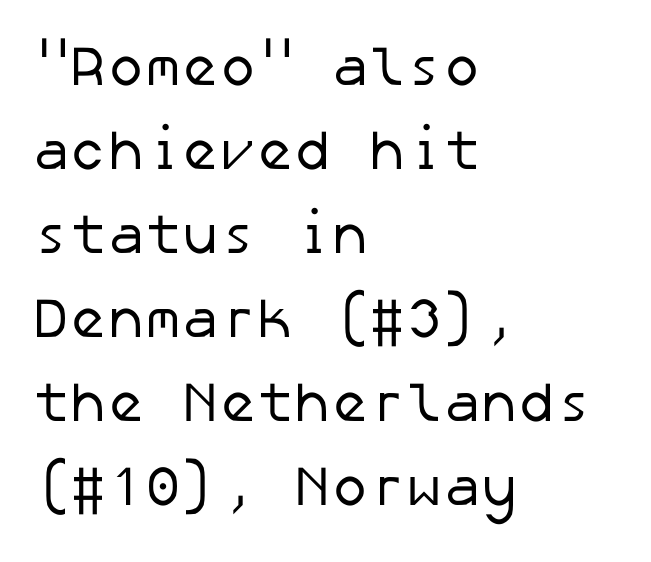
Q: Is the text bold? A: No.
Q: Is the typeface a serif or a sans-serif typeface? A: Sans-serif.
Q: Is the text underlined? A: No.
Q: How is the paragraph aligned? A: Left-aligned.
Q: Is the spacing between letters normal or unusually wide? A: Normal.
Q: Is the spacing between lines tight, normal or loose? A: Normal.
Q: Width (condensed, normal, or wide)? A: Normal.
Q: Stroke contrast? A: Low.
Q: x-height? A: Medium.
